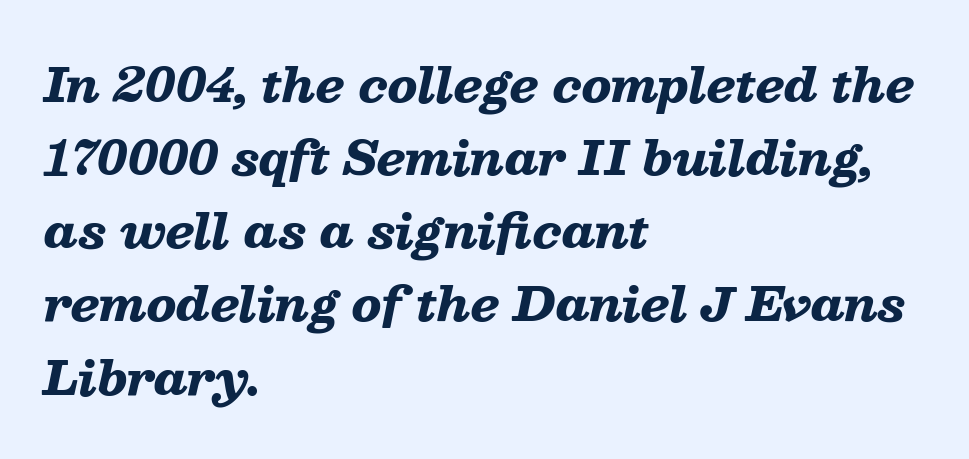
{"italic": "yes", "lean": "right", "slant_degrees": 13, "bold": "yes", "weight": "heavy", "width": "wide", "stroke_contrast": "low", "x_height": "medium", "monospaced": "no", "underline": "no", "align": "left", "line_spacing": "normal", "line_spacing_ratio": 1.59, "letter_spacing": "normal", "letter_spacing_em": 0.0, "glyph_px": 46}
